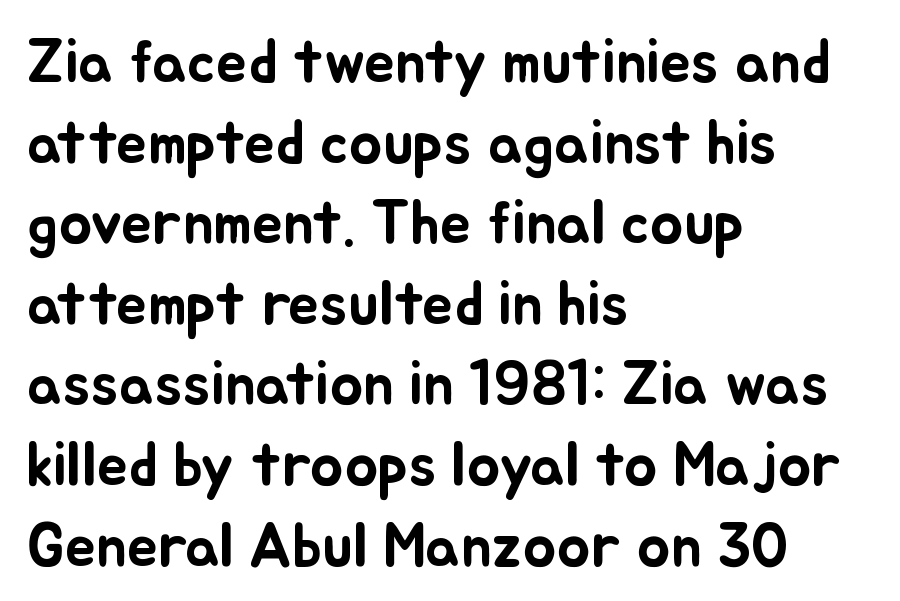
Q: Is the text italic (slanted)? A: No, it is upright.
Q: Is the text underlined? A: No.
Q: How is the paragraph aligned? A: Left-aligned.
Q: Is the spacing between letters normal or unusually wide? A: Normal.
Q: Is the spacing between lines tight, normal or loose? A: Normal.
Q: Width (condensed, normal, or wide)? A: Normal.
Q: Stroke contrast? A: Low.
Q: x-height? A: Small.
Q: Monospaced? A: No.
